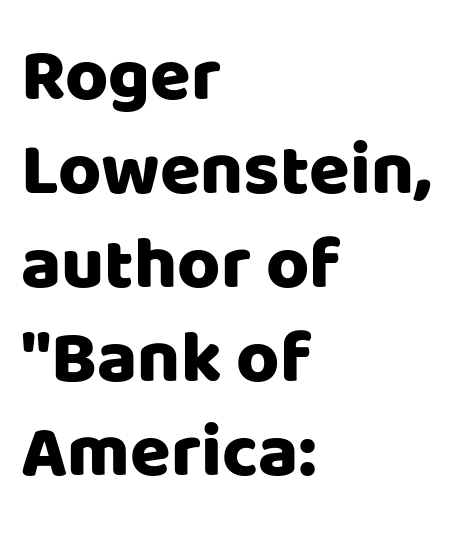
The image shows 74 px sans-serif type, upright; set left-aligned, normal line spacing (1.27x), normal letter spacing, not underlined; low stroke contrast and a large x-height.
